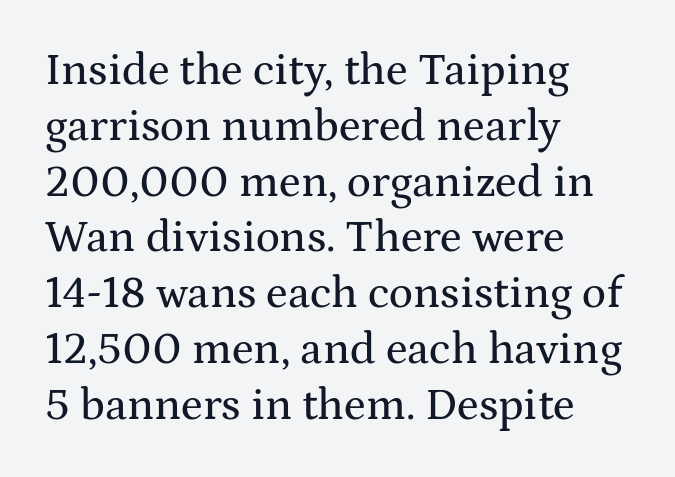
{"serif": "yes", "italic": "no", "width": "wide", "stroke_contrast": "medium", "x_height": "medium", "monospaced": "no", "underline": "no", "align": "left", "line_spacing_ratio": 1.24, "letter_spacing": "normal", "letter_spacing_em": 0.0, "glyph_px": 45}
